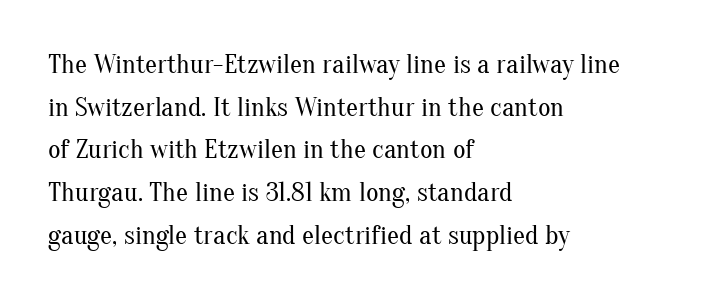
The ragged edge is on the right, which tells us the setting is flush left. Vertical strokes here are truly vertical. Heaviness? Minimal to ordinary, like unemphasized prose. Lines of text with bare space underneath.
